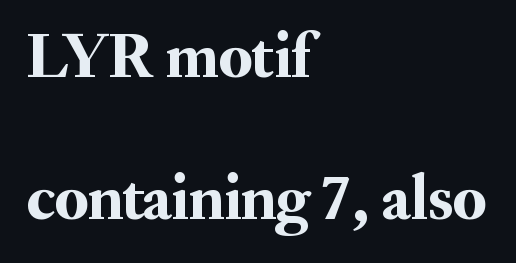
The image shows 65 px serif type, upright; set left-aligned, loose line spacing (2.19x), normal letter spacing, not underlined; medium stroke contrast and a small x-height.
